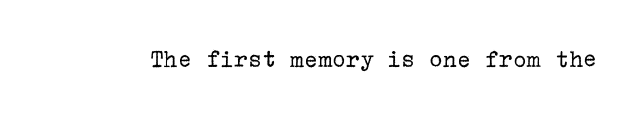
The image shows 26 px text type, upright; set normal letter spacing, not underlined.
